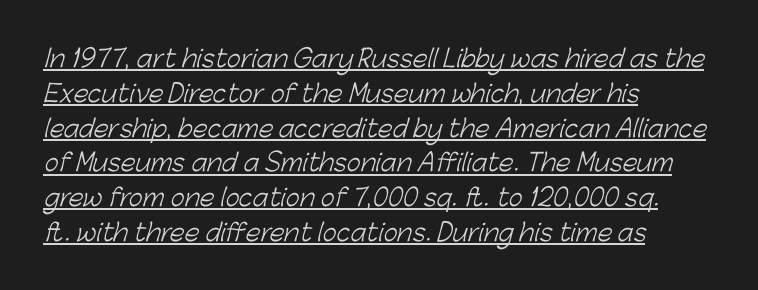
Q: Is the text bold? A: No.
Q: Is the text underlined? A: Yes.
Q: How is the paragraph aligned? A: Left-aligned.
Q: Is the spacing between letters normal or unusually wide? A: Normal.
Q: Is the spacing between lines tight, normal or loose? A: Normal.
